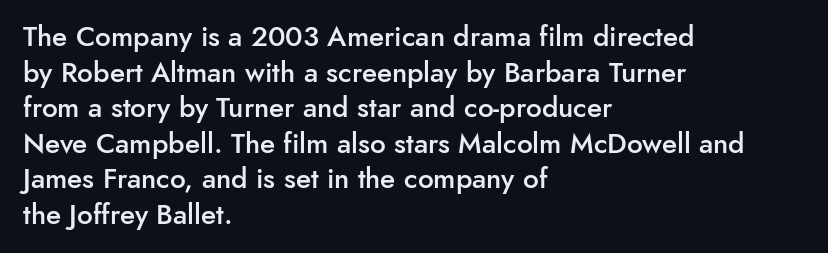
The image shows 28 px semibold sans-serif type, upright; set left-aligned, normal line spacing (1.27x), normal letter spacing, not underlined; low stroke contrast and a small x-height.
